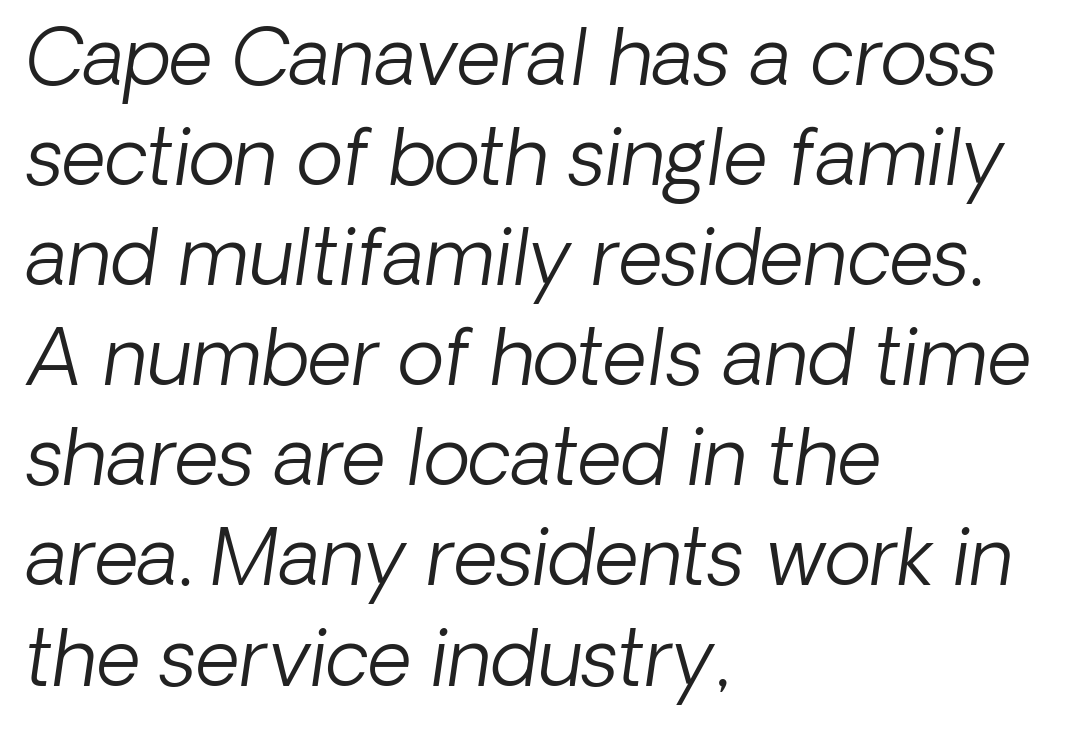
{"serif": "no", "bold": "no", "weight": "light", "width": "normal", "stroke_contrast": "low", "x_height": "medium", "monospaced": "no", "underline": "no", "align": "left", "line_spacing": "normal", "line_spacing_ratio": 1.3, "letter_spacing": "normal", "letter_spacing_em": 0.0, "glyph_px": 77}
